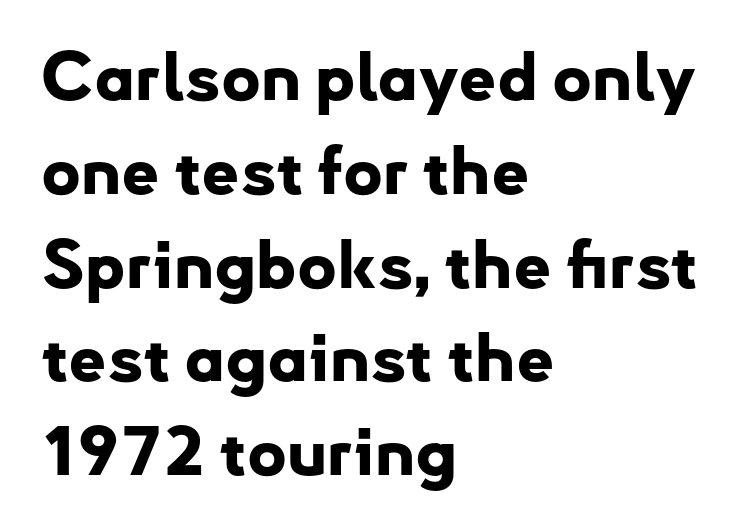
The image shows 67 px bold sans-serif type, upright; set left-aligned, normal line spacing (1.4x), normal letter spacing, not underlined; low stroke contrast and a small x-height.
